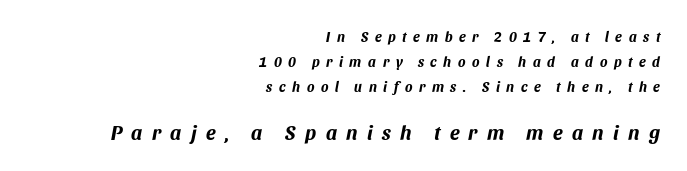
{"italic": "yes", "lean": "right", "slant_degrees": 11, "bold": "yes", "underline": "no", "align": "right", "line_spacing_ratio": 1.8, "letter_spacing": "wide", "letter_spacing_em": 0.47, "larger_block": "second", "size_ratio": 1.43, "glyph_px": 20}
